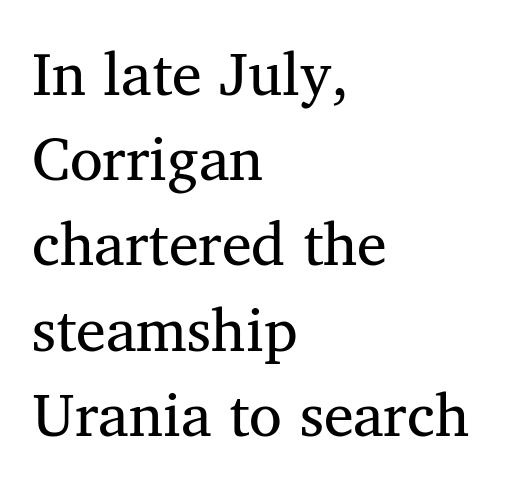
The image shows 60 px regular-weight serif type; set left-aligned, normal line spacing (1.42x), normal letter spacing, not underlined; medium stroke contrast and a medium x-height.
